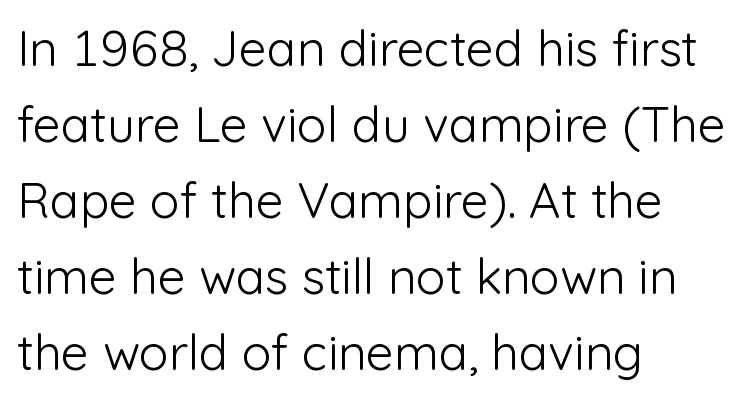
Q: Is the text bold? A: No.
Q: Is the text italic (slanted)? A: No, it is upright.
Q: Is the typeface a serif or a sans-serif typeface? A: Sans-serif.
Q: Is the text underlined? A: No.
Q: How is the paragraph aligned? A: Left-aligned.
Q: Is the spacing between letters normal or unusually wide? A: Normal.
Q: Is the spacing between lines tight, normal or loose? A: Normal.
Q: Width (condensed, normal, or wide)? A: Normal.
Q: Stroke contrast? A: Low.
Q: x-height? A: Medium.
Q: Monospaced? A: No.
